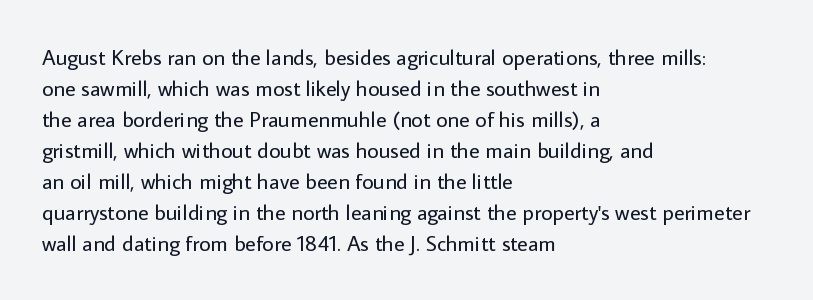
The words here are not underlined. Default kerning and tracking; the words read as compact shapes. The paragraph shown leans on its left margin. Posture: straight, roman, zero tilt. Vertical stems look standard width or narrower in stroke. Vertical spacing — default.
